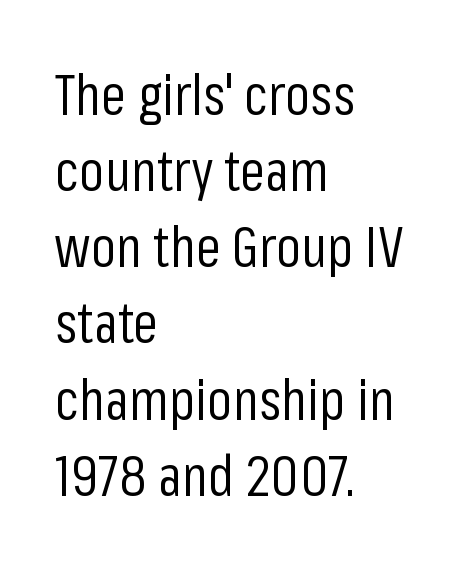
The image shows 56 px regular-weight, condensed sans-serif type, upright; set left-aligned, normal line spacing (1.36x), normal letter spacing, not underlined; low stroke contrast and a medium x-height.
